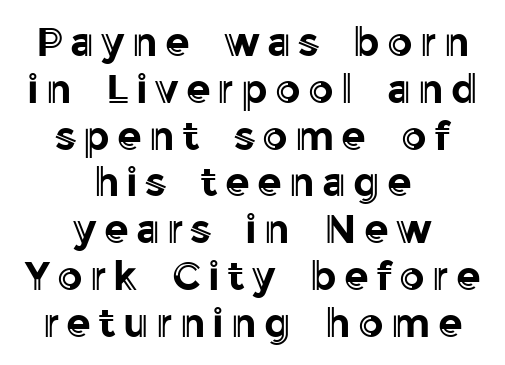
{"italic": "no", "width": "normal", "x_height": "medium", "monospaced": "no", "underline": "no", "align": "center", "line_spacing_ratio": 1.17, "glyph_px": 40}
